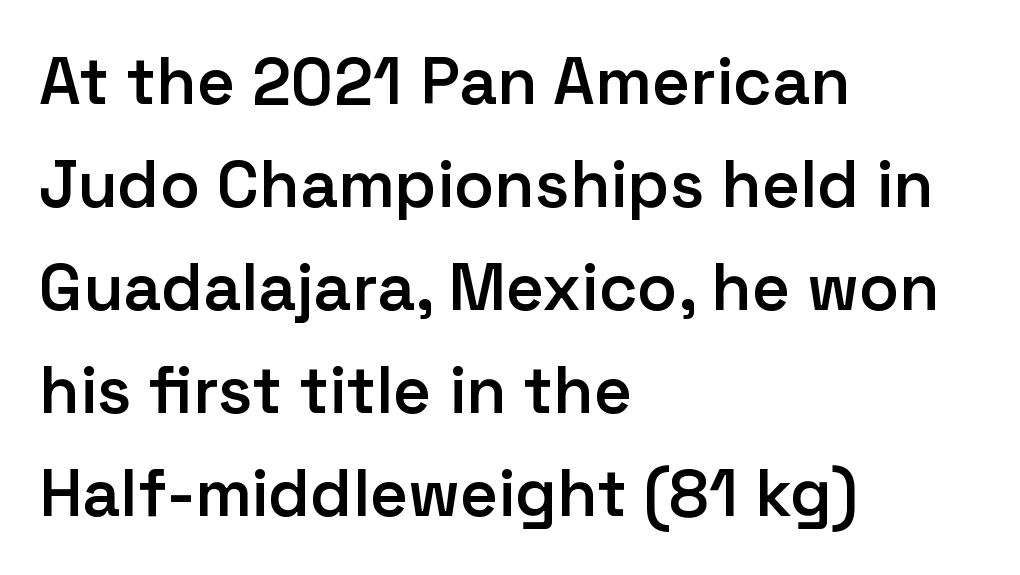
{"serif": "no", "italic": "no", "bold": "semi", "weight": "semibold", "width": "normal", "stroke_contrast": "low", "x_height": "medium", "monospaced": "no", "underline": "no", "align": "left", "line_spacing": "normal", "line_spacing_ratio": 1.56, "letter_spacing": "normal", "letter_spacing_em": 0.0, "glyph_px": 66}
